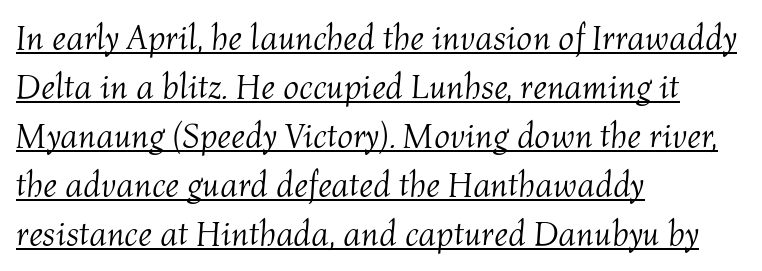
Q: Is the text bold? A: No.
Q: Is the text italic (slanted)? A: Yes, it leans right by about 4 degrees.
Q: Is the text underlined? A: Yes.
Q: How is the paragraph aligned? A: Left-aligned.
Q: Is the spacing between letters normal or unusually wide? A: Normal.
Q: Is the spacing between lines tight, normal or loose? A: Normal.
Q: Width (condensed, normal, or wide)? A: Normal.
Q: Stroke contrast? A: Medium.
Q: x-height? A: Medium.
Q: Monospaced? A: No.
